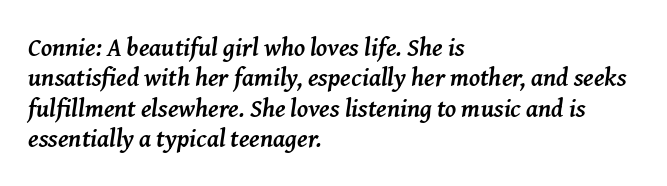
A dark, heavy texture on the line: the type is bold. Descenders hang freely into open space. Horizontal alignment here is leftward, the default for most running prose. The letterforms sit shoulder to shoulder at normal distance. This is oblique type, the kind used for emphasis or titles.
